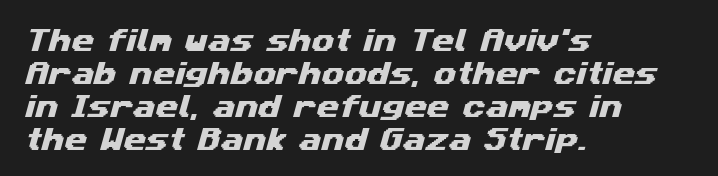
The image shows 26 px text type; set left-aligned, normal line spacing (1.27x), normal letter spacing, not underlined.
